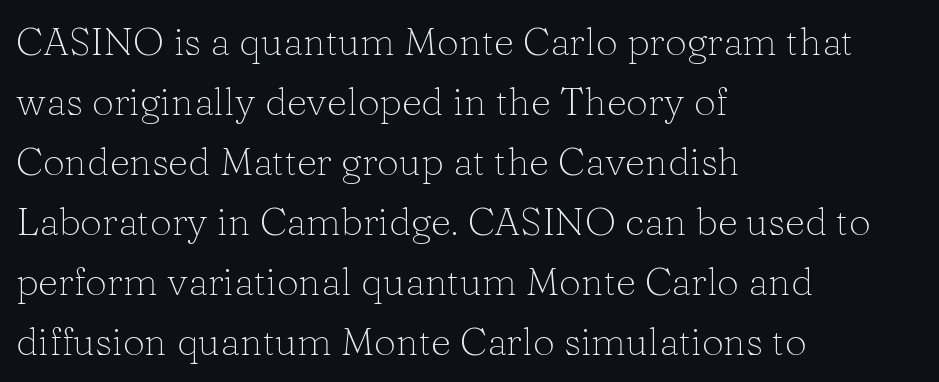
One glance says typical: line gaps are just what's usual. Is this a sans? No — the strokes have serifs. The specimen reads as upright at a glance. Bold? No — there's no thickening of the strokes.
